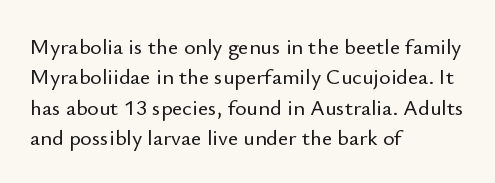
{"italic": "no", "underline": "no", "align": "left", "line_spacing": "normal", "line_spacing_ratio": 1.38, "letter_spacing": "normal", "letter_spacing_em": 0.0, "glyph_px": 22}
